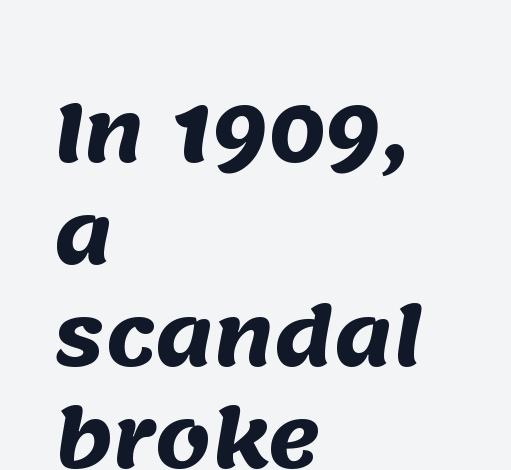
{"serif": "no", "bold": "yes", "weight": "heavy", "width": "normal", "stroke_contrast": "medium", "x_height": "large", "monospaced": "no", "underline": "no", "align": "left", "line_spacing": "normal", "line_spacing_ratio": 1.29, "letter_spacing": "normal", "letter_spacing_em": 0.0, "glyph_px": 79}
